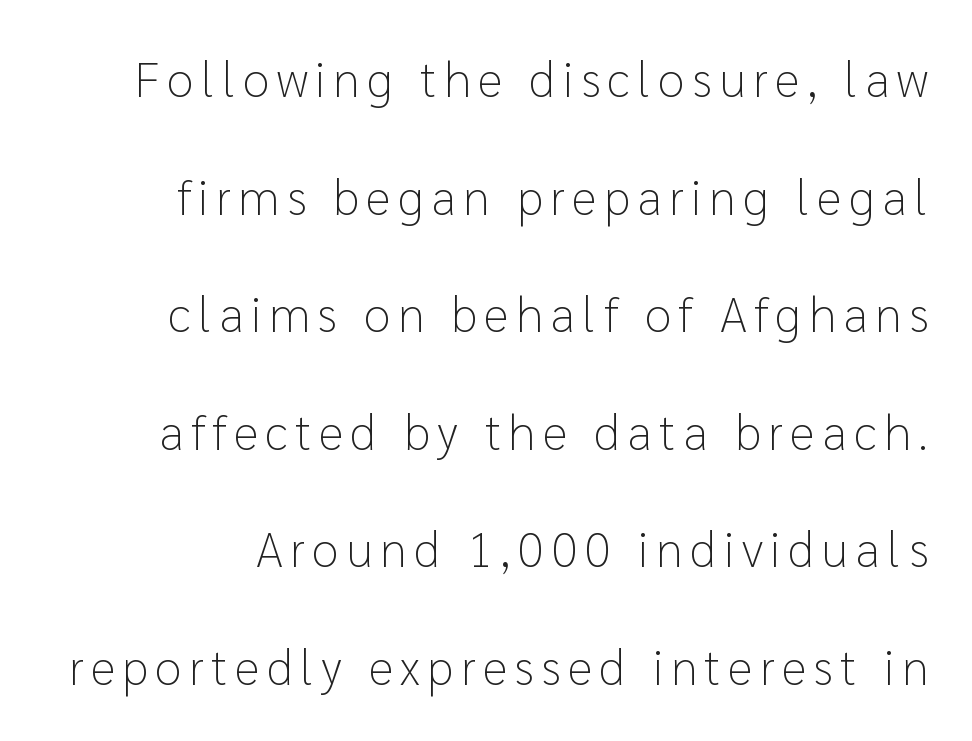
Q: Is the text bold? A: No.
Q: Is the text italic (slanted)? A: No, it is upright.
Q: Is the typeface a serif or a sans-serif typeface? A: Sans-serif.
Q: Is the text underlined? A: No.
Q: How is the paragraph aligned? A: Right-aligned.
Q: Is the spacing between lines tight, normal or loose? A: Loose.
Q: Width (condensed, normal, or wide)? A: Normal.
Q: Stroke contrast? A: Low.
Q: x-height? A: Medium.
Q: Monospaced? A: No.
